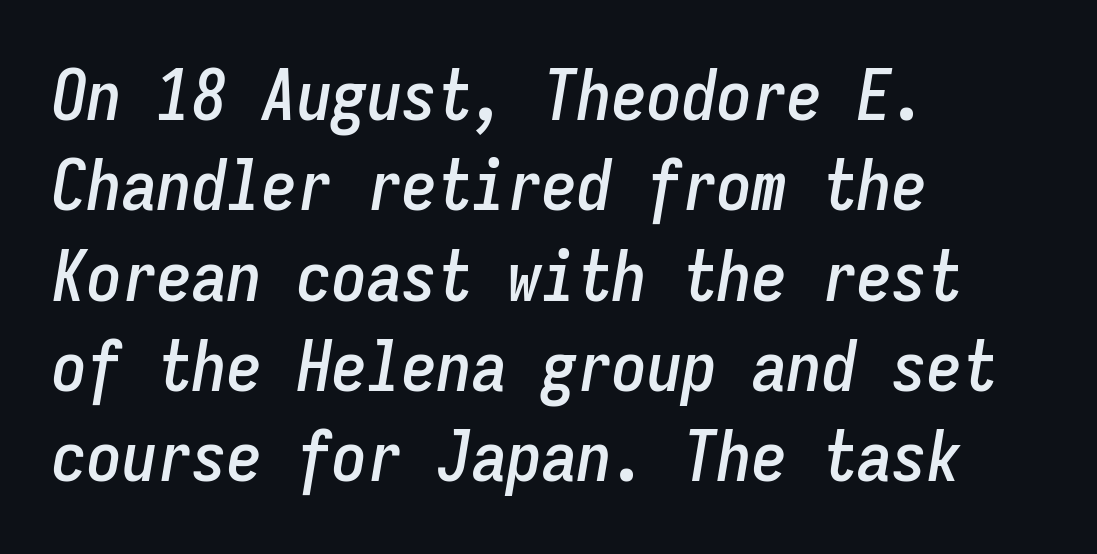
{"italic": "yes", "lean": "right", "slant_degrees": 9, "width": "condensed", "stroke_contrast": "low", "x_height": "medium", "monospaced": "yes", "underline": "no", "align": "left", "line_spacing": "normal", "line_spacing_ratio": 1.29, "letter_spacing": "normal", "letter_spacing_em": 0.0, "glyph_px": 70}
